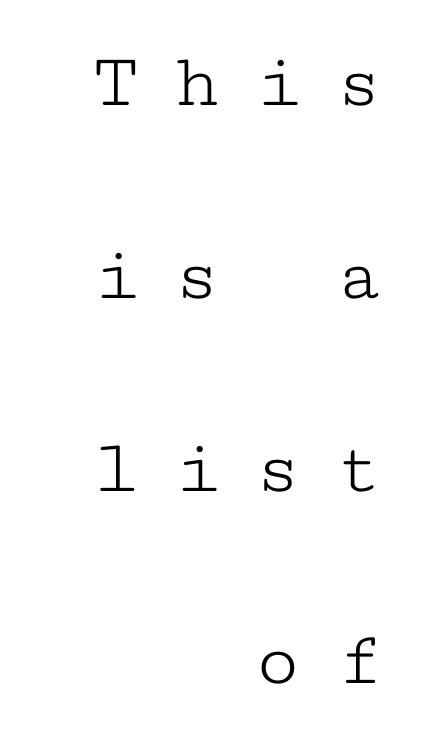
{"serif": "yes", "italic": "no", "bold": "no", "weight": "light", "width": "wide", "stroke_contrast": "low", "x_height": "medium", "monospaced": "yes", "underline": "no", "align": "right", "line_spacing": "loose", "line_spacing_ratio": 2.44, "letter_spacing": "wide", "letter_spacing_em": 0.42, "glyph_px": 79}
